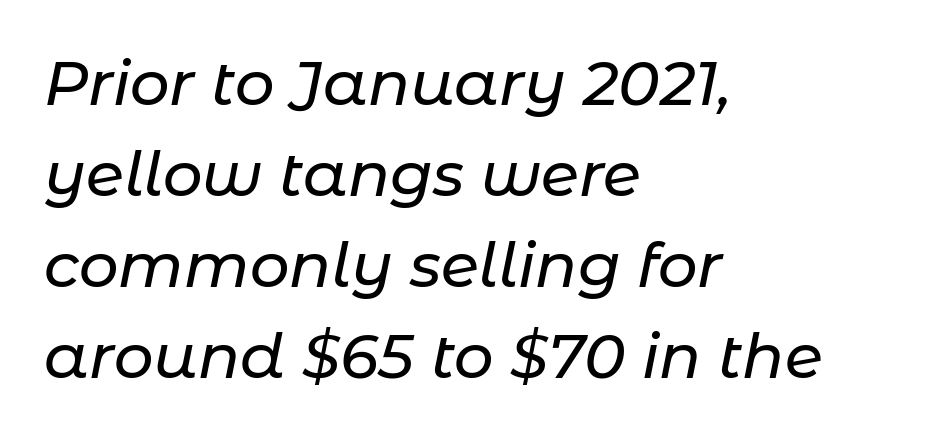
Honestly, there is no underline to notice here at all. Observe the lean: these are italic letterforms. Regarding leading, the lines here are spaced in the standard way. In terms of letterspacing, this is plain default setting.
